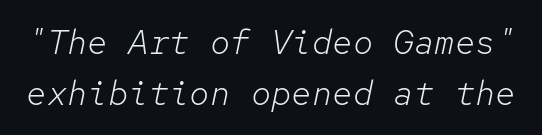
This sample has the even, mechanical cadence of fixed-width lettering. Here the glyphs are tracked normally, forming tight word shapes. The vertical gap from one line to the next is medium. Plain, unruled lines of type. The typesetting does not lean heavy: it is not bold.
